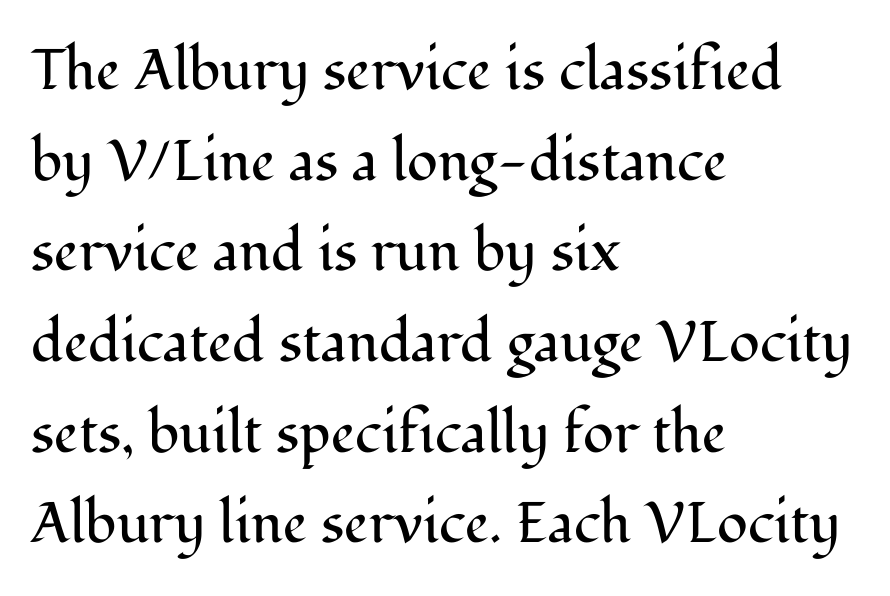
{"serif": "yes", "italic": "no", "bold": "no", "weight": "regular", "width": "normal", "stroke_contrast": "medium", "x_height": "medium", "monospaced": "no", "underline": "no", "align": "left", "line_spacing": "normal", "line_spacing_ratio": 1.59, "letter_spacing": "normal", "letter_spacing_em": 0.0, "glyph_px": 57}
